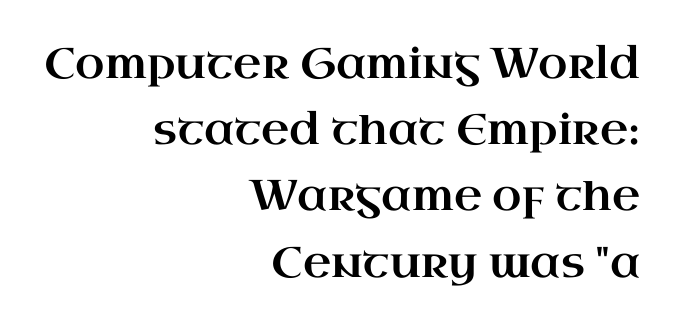
Q: Is the text italic (slanted)? A: No, it is upright.
Q: Is the typeface a serif or a sans-serif typeface? A: Serif.
Q: Is the text underlined? A: No.
Q: How is the paragraph aligned? A: Right-aligned.
Q: Is the spacing between letters normal or unusually wide? A: Normal.
Q: Is the spacing between lines tight, normal or loose? A: Normal.
Q: Width (condensed, normal, or wide)? A: Wide.
Q: Stroke contrast? A: High.
Q: x-height? A: Small.
Q: Monospaced? A: No.
